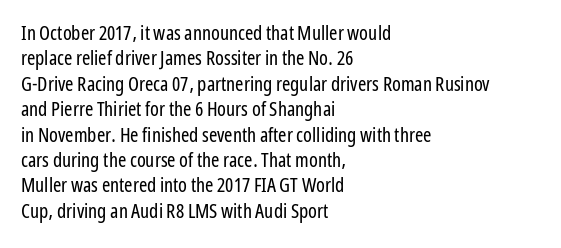
{"italic": "no", "bold": "no", "underline": "no", "align": "left", "line_spacing": "normal", "line_spacing_ratio": 1.27, "letter_spacing": "normal", "letter_spacing_em": 0.0, "glyph_px": 20}
